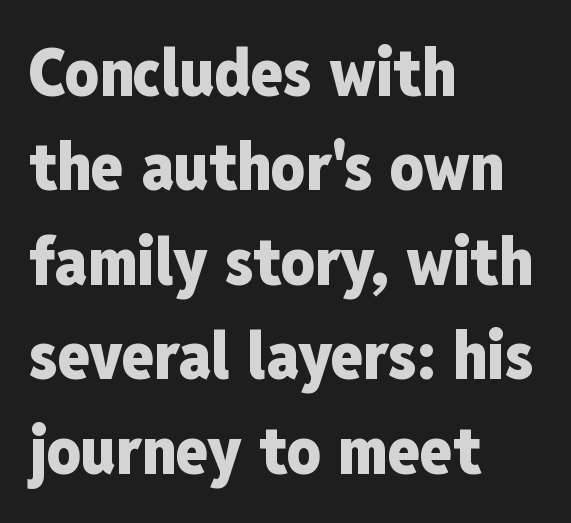
Q: Is the text bold? A: Yes.
Q: Is the text italic (slanted)? A: No, it is upright.
Q: Is the typeface a serif or a sans-serif typeface? A: Sans-serif.
Q: Is the text underlined? A: No.
Q: How is the paragraph aligned? A: Left-aligned.
Q: Is the spacing between letters normal or unusually wide? A: Normal.
Q: Is the spacing between lines tight, normal or loose? A: Normal.
Q: Width (condensed, normal, or wide)? A: Condensed.
Q: Stroke contrast? A: Low.
Q: x-height? A: Medium.
Q: Monospaced? A: No.
